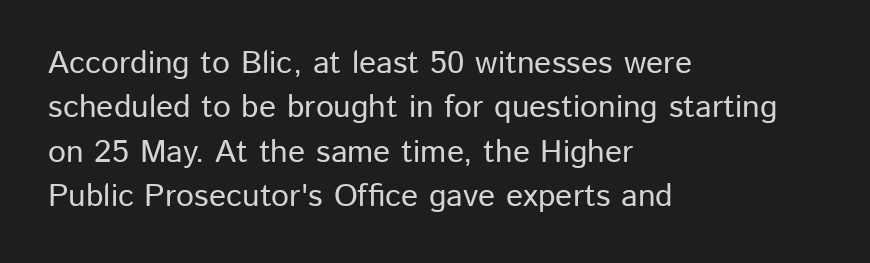
{"serif": "no", "italic": "no", "width": "normal", "stroke_contrast": "low", "x_height": "medium", "monospaced": "no", "underline": "no", "align": "left", "line_spacing": "normal", "line_spacing_ratio": 1.39, "letter_spacing": "normal", "letter_spacing_em": 0.0, "glyph_px": 32}
